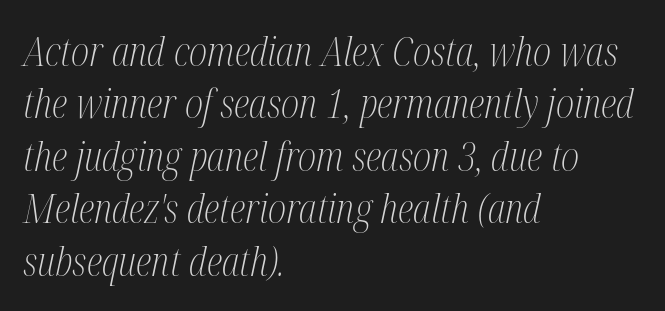
Q: Is the text bold? A: No.
Q: Is the text italic (slanted)? A: Yes, it leans right by about 12 degrees.
Q: Is the typeface a serif or a sans-serif typeface? A: Serif.
Q: Is the text underlined? A: No.
Q: How is the paragraph aligned? A: Left-aligned.
Q: Is the spacing between letters normal or unusually wide? A: Normal.
Q: Is the spacing between lines tight, normal or loose? A: Normal.
Q: Width (condensed, normal, or wide)? A: Condensed.
Q: Stroke contrast? A: Medium.
Q: x-height? A: Medium.
Q: Monospaced? A: No.
